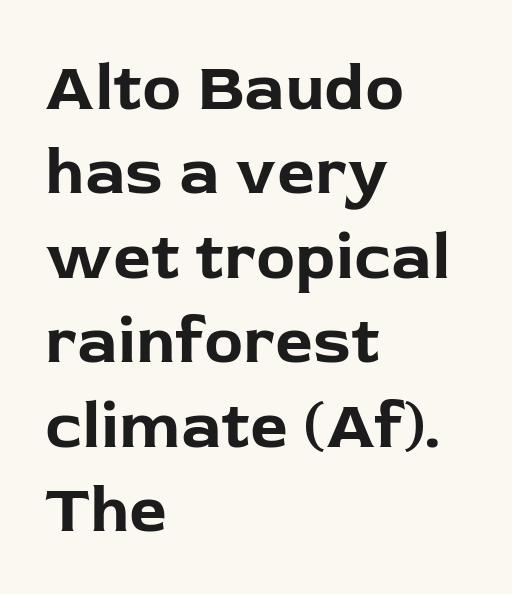
Q: Is the text bold? A: Yes.
Q: Is the text italic (slanted)? A: No, it is upright.
Q: Is the typeface a serif or a sans-serif typeface? A: Sans-serif.
Q: Is the text underlined? A: No.
Q: How is the paragraph aligned? A: Left-aligned.
Q: Is the spacing between letters normal or unusually wide? A: Normal.
Q: Is the spacing between lines tight, normal or loose? A: Normal.
Q: Width (condensed, normal, or wide)? A: Normal.
Q: Stroke contrast? A: Low.
Q: x-height? A: Medium.
Q: Monospaced? A: No.
